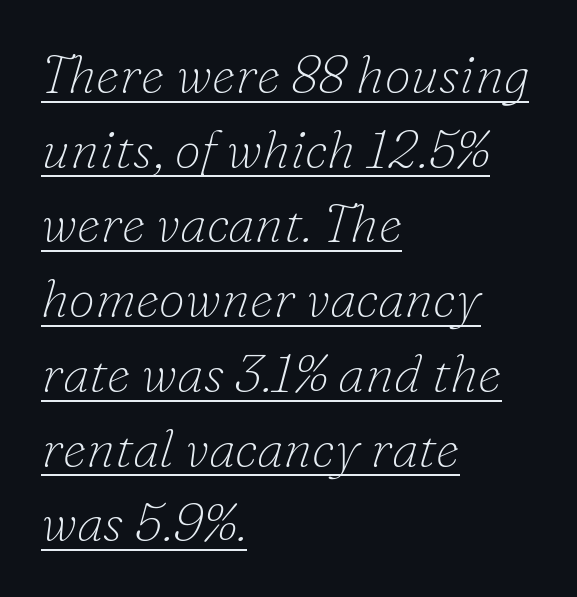
The image shows 53 px thin serif type, italic (leaning right); set left-aligned, normal line spacing (1.41x), normal letter spacing, underlined; low stroke contrast and a small x-height.
